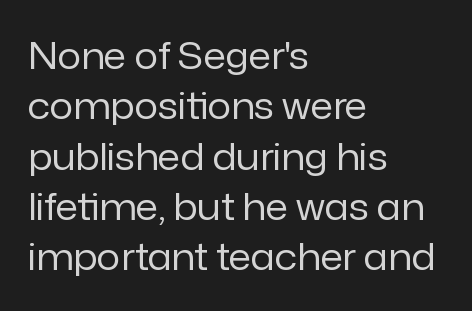
Inter-character spacing is left at the font's built-in metrics. Note: no serifs on the glyphs. Unbolded letterforms with no extra heft. The rendering uses natural spacing where letterforms have individual widths.
